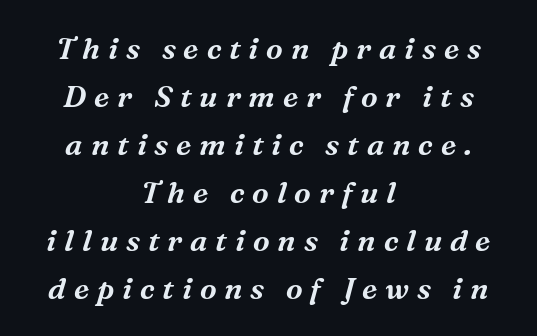
A bare baseline throughout the passage. The rag falls on both sides of this text block equally. One glance says typical: line gaps are just what's usual. The typeface chosen for these lines features serifs. The rendering uses natural spacing where letterforms have individual widths.
